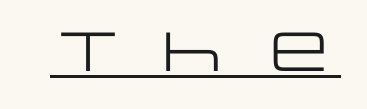
{"serif": "no", "italic": "no", "bold": "no", "weight": "regular", "width": "wide", "stroke_contrast": "low", "x_height": "large", "monospaced": "no", "underline": "yes", "letter_spacing": "wide", "letter_spacing_em": 0.41, "glyph_px": 55}
